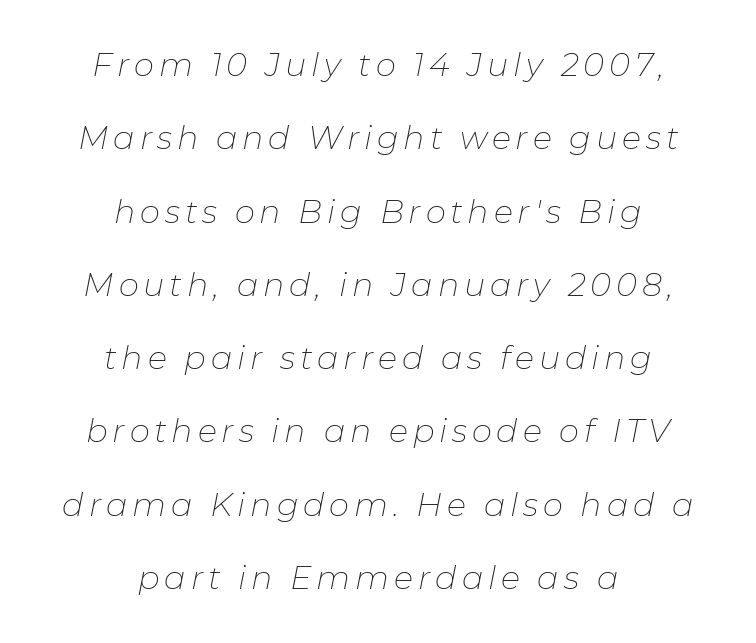
Q: Is the text bold? A: No.
Q: Is the text italic (slanted)? A: Yes, it leans right by about 11 degrees.
Q: Is the text underlined? A: No.
Q: How is the paragraph aligned? A: Centered.
Q: Is the spacing between lines tight, normal or loose? A: Loose.
Q: Width (condensed, normal, or wide)? A: Normal.
Q: Stroke contrast? A: Low.
Q: x-height? A: Medium.
Q: Monospaced? A: No.
